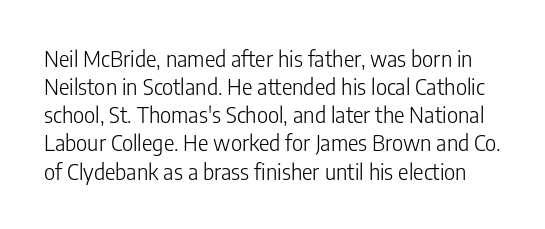
{"italic": "no", "bold": "no", "underline": "no", "line_spacing": "normal", "line_spacing_ratio": 1.28, "letter_spacing": "normal", "letter_spacing_em": 0.0, "glyph_px": 22}
